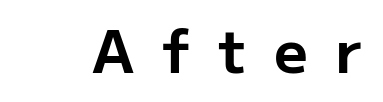
{"serif": "no", "italic": "no", "bold": "yes", "weight": "bold", "width": "normal", "stroke_contrast": "low", "x_height": "medium", "monospaced": "no", "underline": "no", "letter_spacing": "wide", "letter_spacing_em": 0.47, "glyph_px": 59}
